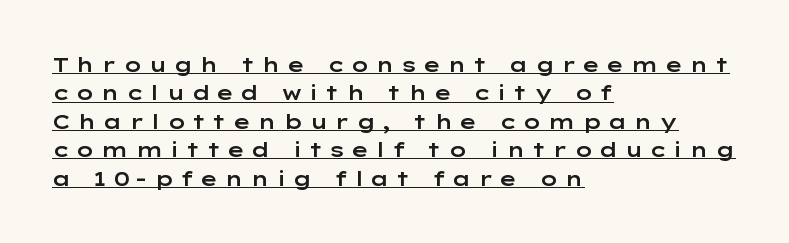
{"italic": "no", "underline": "yes", "align": "left", "line_spacing": "normal", "line_spacing_ratio": 1.42, "letter_spacing": "wide", "letter_spacing_em": 0.27, "glyph_px": 20}
